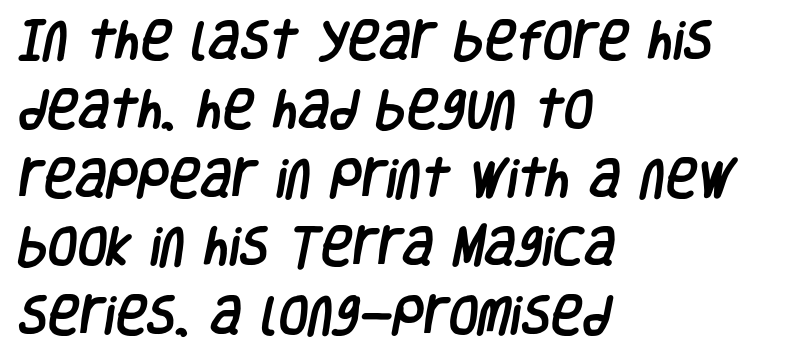
{"serif": "no", "width": "condensed", "stroke_contrast": "low", "x_height": "large", "monospaced": "no", "underline": "no", "align": "left", "line_spacing": "normal", "line_spacing_ratio": 1.6, "letter_spacing": "normal", "letter_spacing_em": 0.0, "glyph_px": 43}
